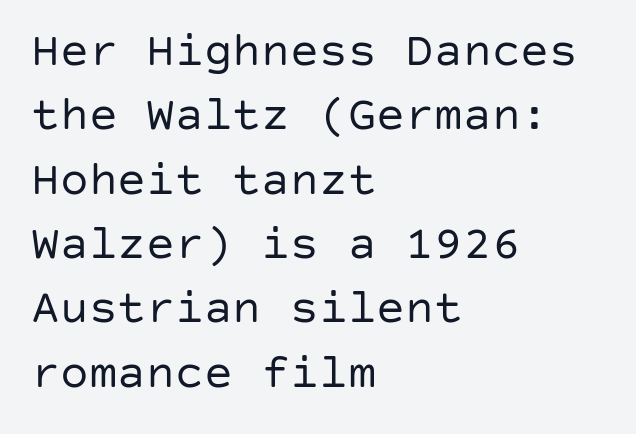
{"serif": "no", "italic": "no", "bold": "no", "weight": "regular", "width": "normal", "stroke_contrast": "low", "x_height": "large", "underline": "no", "align": "left", "line_spacing": "normal", "line_spacing_ratio": 1.34, "letter_spacing": "normal", "letter_spacing_em": 0.0, "glyph_px": 48}
